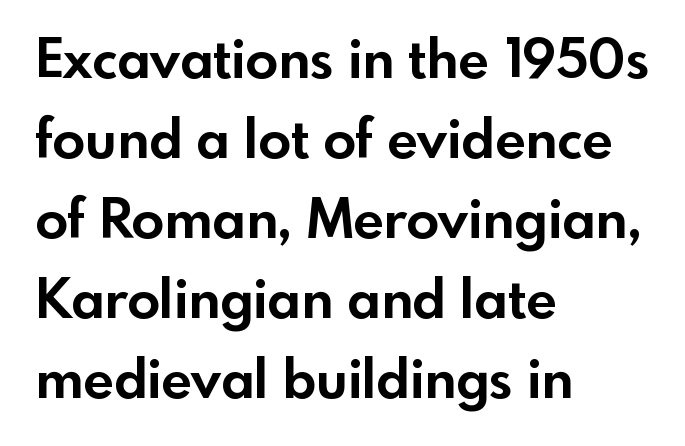
Q: Is the text bold? A: Yes.
Q: Is the text italic (slanted)? A: No, it is upright.
Q: Is the typeface a serif or a sans-serif typeface? A: Sans-serif.
Q: Is the text underlined? A: No.
Q: How is the paragraph aligned? A: Left-aligned.
Q: Is the spacing between letters normal or unusually wide? A: Normal.
Q: Is the spacing between lines tight, normal or loose? A: Normal.
Q: Width (condensed, normal, or wide)? A: Normal.
Q: x-height? A: Small.
Q: Monospaced? A: No.
